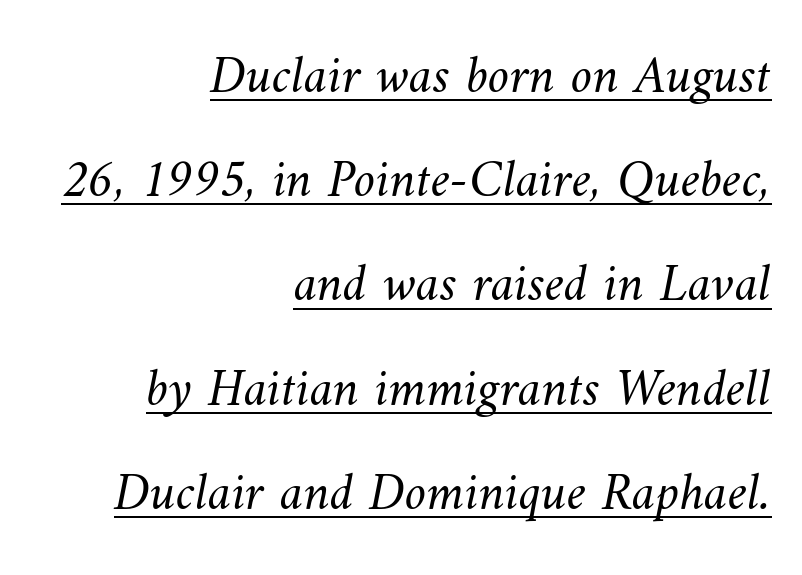
The image shows 54 px light type; set right-aligned, loose line spacing (1.93x), normal letter spacing, underlined; medium stroke contrast and a small x-height.
